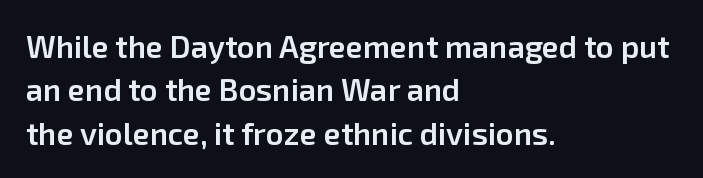
The image shows 31 px semibold sans-serif type, upright; set left-aligned, normal line spacing (1.4x), normal letter spacing, not underlined; low stroke contrast and a medium x-height.
